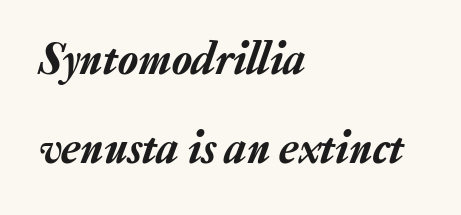
Q: Is the text italic (slanted)? A: Yes, it leans right by about 20 degrees.
Q: Is the text underlined? A: No.
Q: How is the paragraph aligned? A: Left-aligned.
Q: Is the spacing between letters normal or unusually wide? A: Normal.
Q: Is the spacing between lines tight, normal or loose? A: Loose.
Q: Width (condensed, normal, or wide)? A: Normal.
Q: Stroke contrast? A: Low.
Q: x-height? A: Medium.
Q: Monospaced? A: No.
